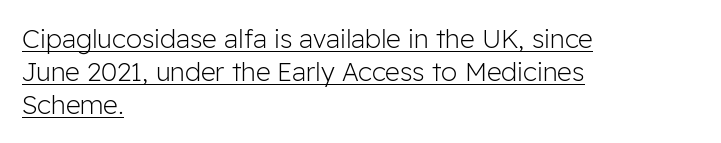
Is the stroke heavy? The answer is a plain regular-or-lighter. In terms of posture, this sample is upright. The face used here is rendered with its standard letterfit. The lines sit at an ordinary, default distance from one another. Descenders here cross a horizontal rule under the line.
